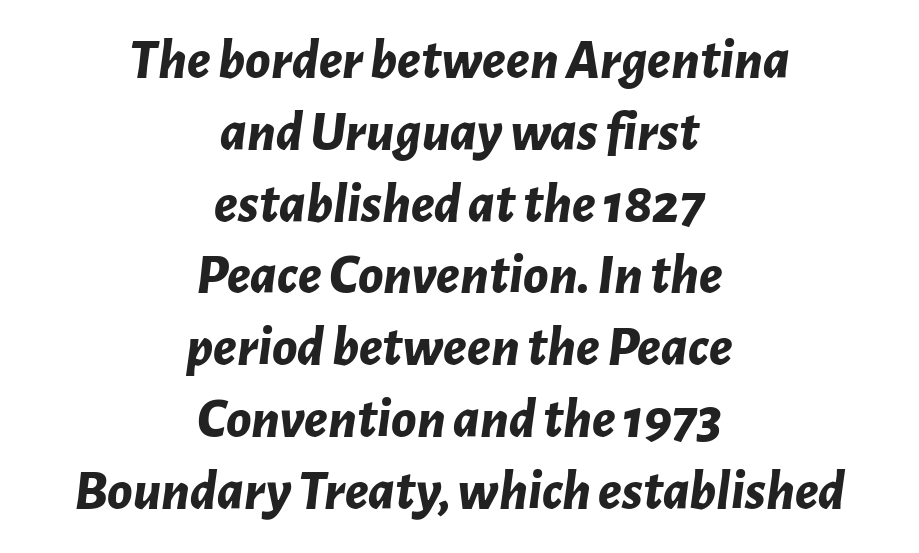
The image shows 57 px bold type, italic (leaning right); set centered, normal line spacing (1.26x), normal letter spacing, not underlined; low stroke contrast and a medium x-height.
